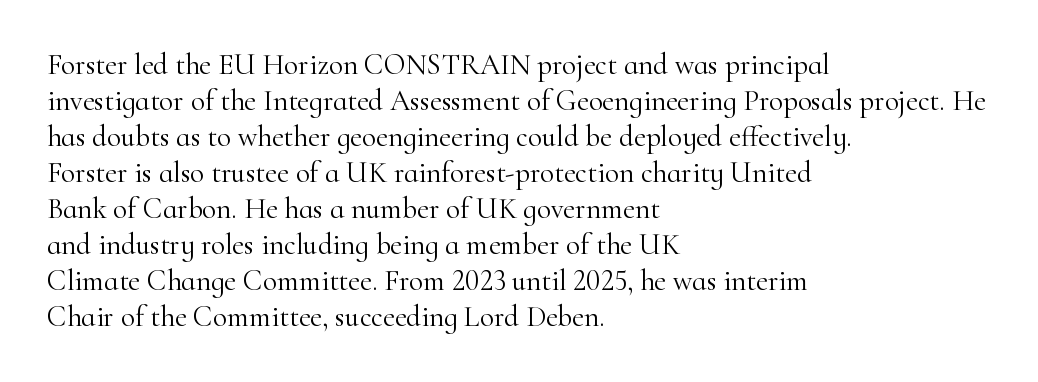
What kind of face is this? One with serifs. Note the varied advance widths — an 'i' is clearly narrower than an 'm'. Is there any slant? The stems are plumb. The font is comparable to plain body text, perhaps lighter. Layout note: lines flush left.
